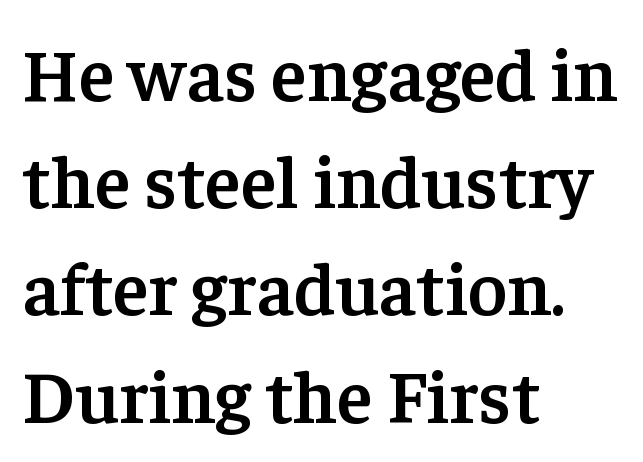
This block has exactly the height ordinary leading produces. Does the weight exceed regular? Yes, but only to semibold. Only glyphs here, with clear space below each row. The rendering shows small feet on the letterforms — a serif design.
